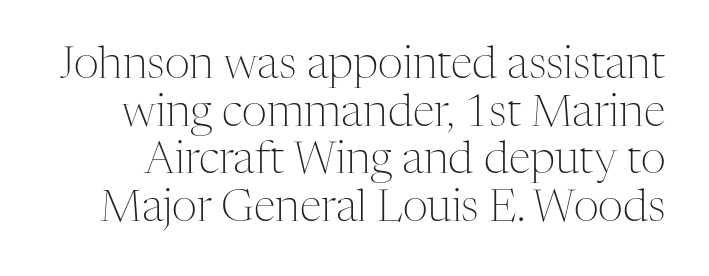
{"serif": "yes", "italic": "no", "bold": "no", "weight": "light", "width": "normal", "stroke_contrast": "medium", "x_height": "medium", "monospaced": "no", "underline": "no", "line_spacing": "tight", "line_spacing_ratio": 1.08, "letter_spacing": "normal", "letter_spacing_em": 0.0, "glyph_px": 44}
